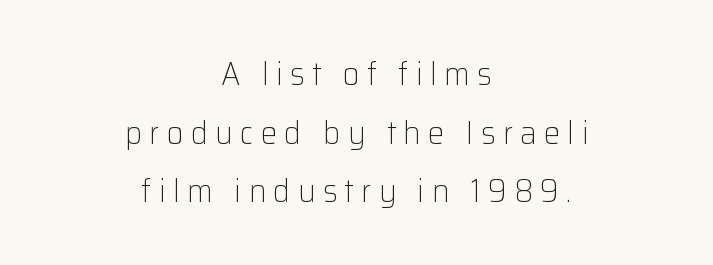
The image shows 33 px light sans-serif type, upright; set centered, line spacing 1.78x, unusually wide letter spacing (+0.22 em), not underlined; low stroke contrast and a medium x-height.
